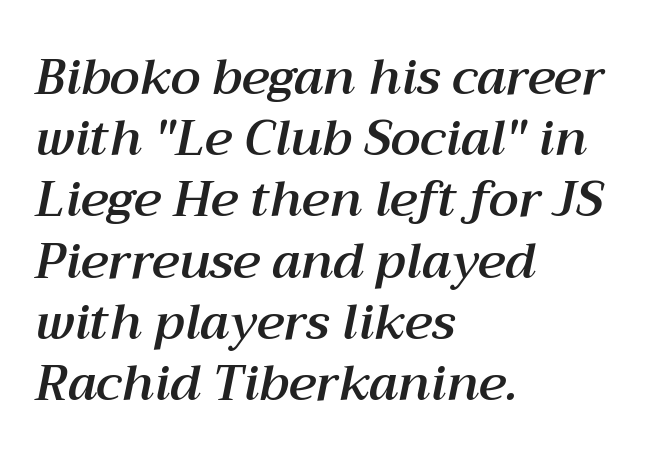
Q: Is the text italic (slanted)? A: Yes, it leans right by about 12 degrees.
Q: Is the text underlined? A: No.
Q: How is the paragraph aligned? A: Left-aligned.
Q: Is the spacing between letters normal or unusually wide? A: Normal.
Q: Is the spacing between lines tight, normal or loose? A: Normal.
Q: Width (condensed, normal, or wide)? A: Normal.
Q: Stroke contrast? A: Medium.
Q: x-height? A: Medium.
Q: Monospaced? A: No.
